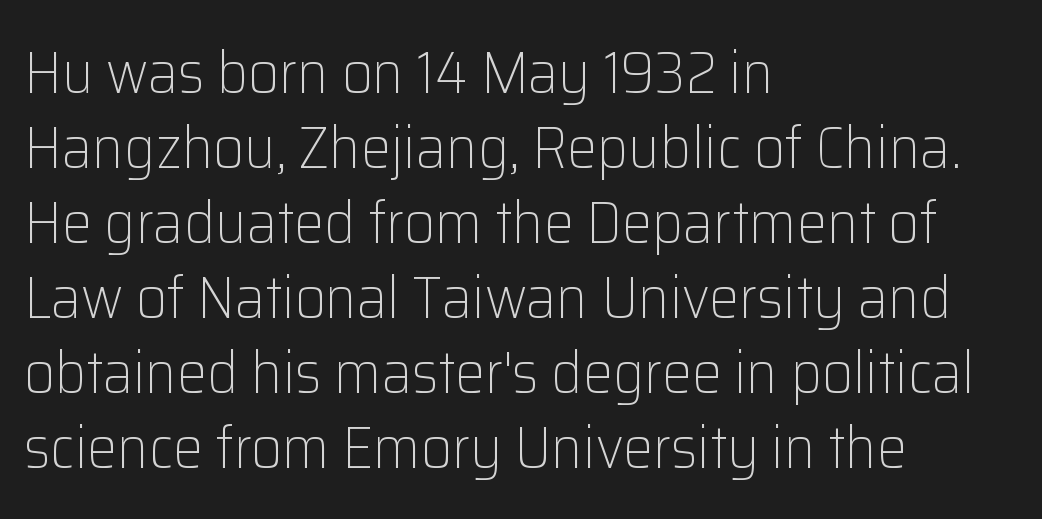
{"serif": "no", "italic": "no", "bold": "no", "weight": "light", "width": "normal", "stroke_contrast": "low", "x_height": "medium", "monospaced": "no", "underline": "no", "align": "left", "line_spacing": "normal", "line_spacing_ratio": 1.25, "letter_spacing": "normal", "letter_spacing_em": 0.0, "glyph_px": 60}
